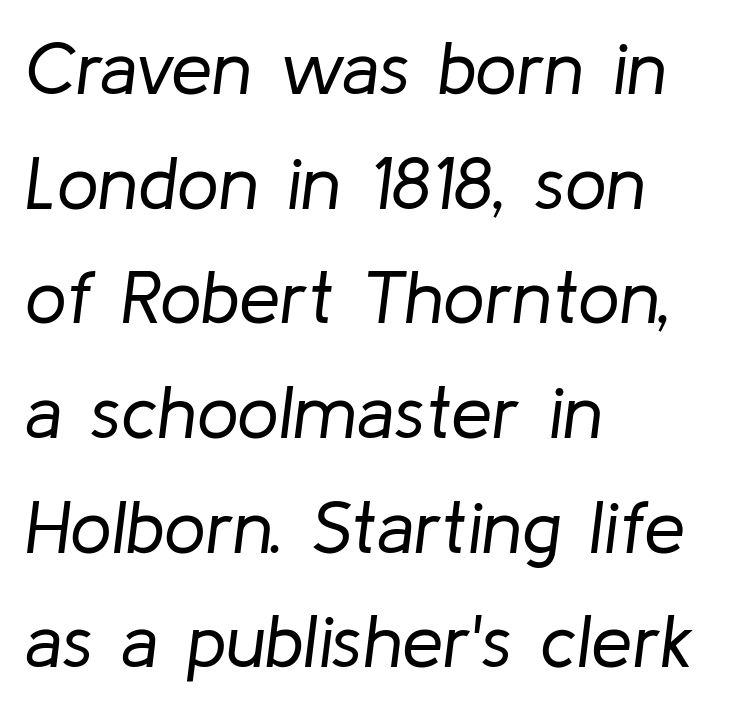
Q: Is the text bold? A: No.
Q: Is the text italic (slanted)? A: Yes, it leans right by about 8 degrees.
Q: Is the text underlined? A: No.
Q: How is the paragraph aligned? A: Left-aligned.
Q: Is the spacing between letters normal or unusually wide? A: Normal.
Q: Is the spacing between lines tight, normal or loose? A: Normal.
Q: Width (condensed, normal, or wide)? A: Normal.
Q: Stroke contrast? A: Low.
Q: x-height? A: Medium.
Q: Monospaced? A: No.
